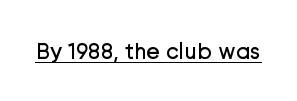
{"italic": "no", "bold": "no", "underline": "yes", "letter_spacing": "normal", "letter_spacing_em": 0.0, "glyph_px": 23}
